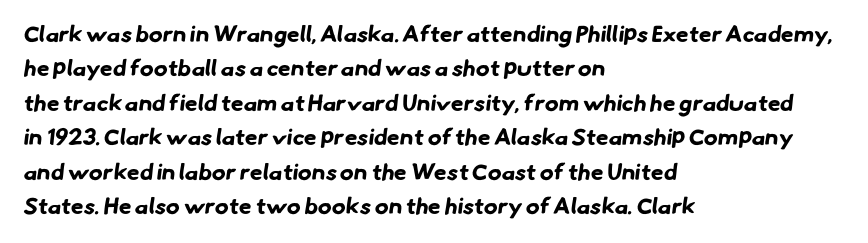
{"bold": "yes", "underline": "no", "align": "left", "line_spacing": "normal", "line_spacing_ratio": 1.5, "letter_spacing": "normal", "letter_spacing_em": 0.0, "glyph_px": 23}
